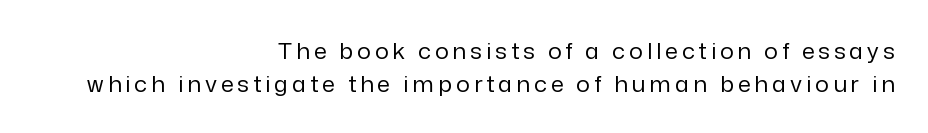
Q: Is the text bold? A: No.
Q: Is the text italic (slanted)? A: No, it is upright.
Q: Is the text underlined? A: No.
Q: How is the paragraph aligned? A: Right-aligned.
Q: Is the spacing between lines tight, normal or loose? A: Normal.
